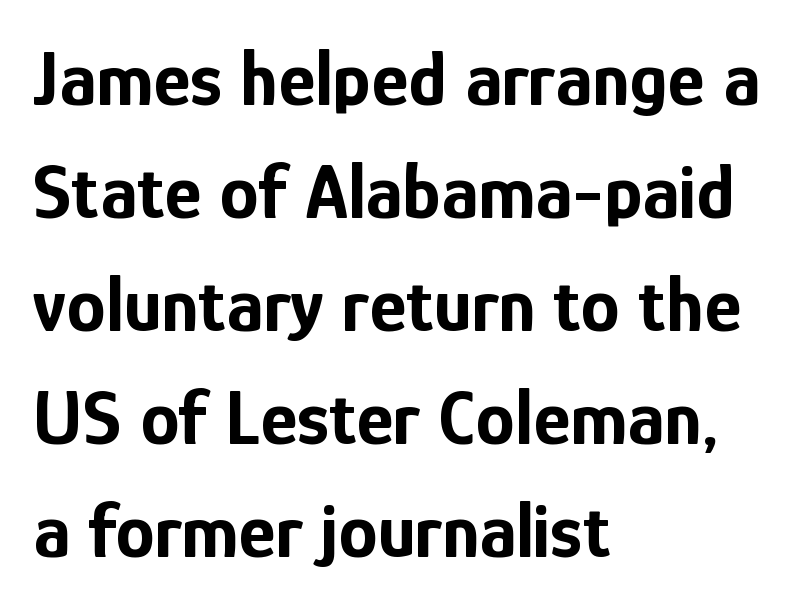
Q: Is the text bold? A: Yes.
Q: Is the text italic (slanted)? A: No, it is upright.
Q: Is the typeface a serif or a sans-serif typeface? A: Sans-serif.
Q: Is the text underlined? A: No.
Q: How is the paragraph aligned? A: Left-aligned.
Q: Is the spacing between letters normal or unusually wide? A: Normal.
Q: Is the spacing between lines tight, normal or loose? A: Normal.
Q: Width (condensed, normal, or wide)? A: Condensed.
Q: Stroke contrast? A: Low.
Q: x-height? A: Medium.
Q: Monospaced? A: No.
